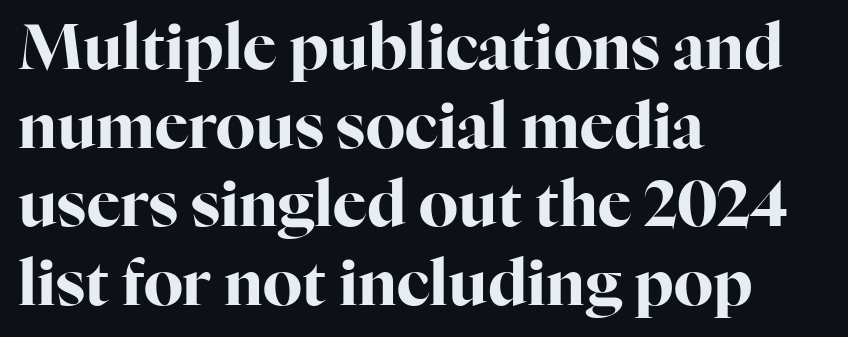
{"serif": "yes", "italic": "no", "bold": "yes", "weight": "bold", "width": "normal", "stroke_contrast": "high", "x_height": "medium", "monospaced": "no", "underline": "no", "align": "left", "line_spacing": "normal", "line_spacing_ratio": 1.25, "letter_spacing": "normal", "letter_spacing_em": 0.0, "glyph_px": 63}
